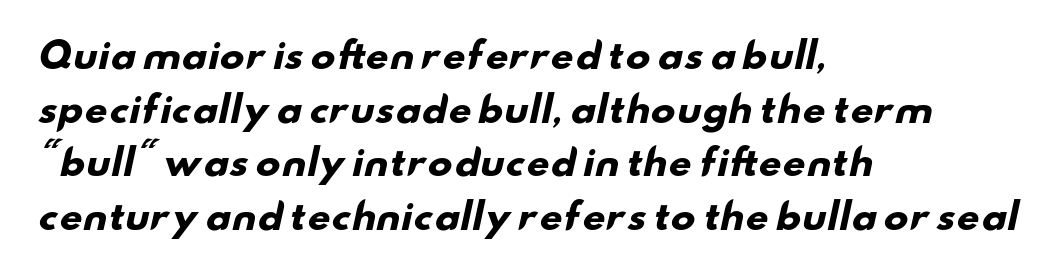
Q: Is the text bold? A: Yes.
Q: Is the typeface a serif or a sans-serif typeface? A: Sans-serif.
Q: Is the text underlined? A: No.
Q: How is the paragraph aligned? A: Left-aligned.
Q: Is the spacing between letters normal or unusually wide? A: Normal.
Q: Is the spacing between lines tight, normal or loose? A: Normal.
Q: Width (condensed, normal, or wide)? A: Wide.
Q: Stroke contrast? A: Low.
Q: x-height? A: Small.
Q: Monospaced? A: No.
